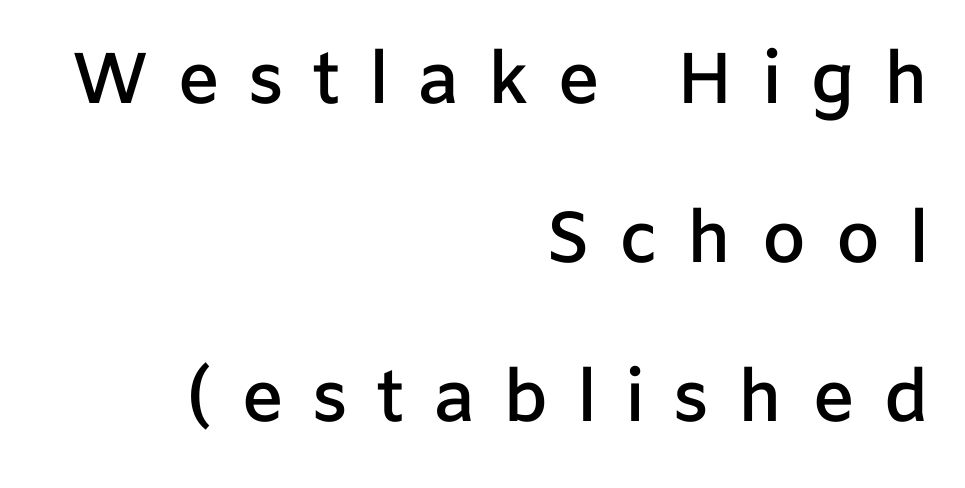
{"serif": "no", "italic": "no", "bold": "semi", "weight": "semibold", "width": "normal", "stroke_contrast": "low", "x_height": "medium", "monospaced": "no", "underline": "no", "align": "right", "line_spacing": "loose", "line_spacing_ratio": 2.21, "letter_spacing": "wide", "letter_spacing_em": 0.39, "glyph_px": 72}
